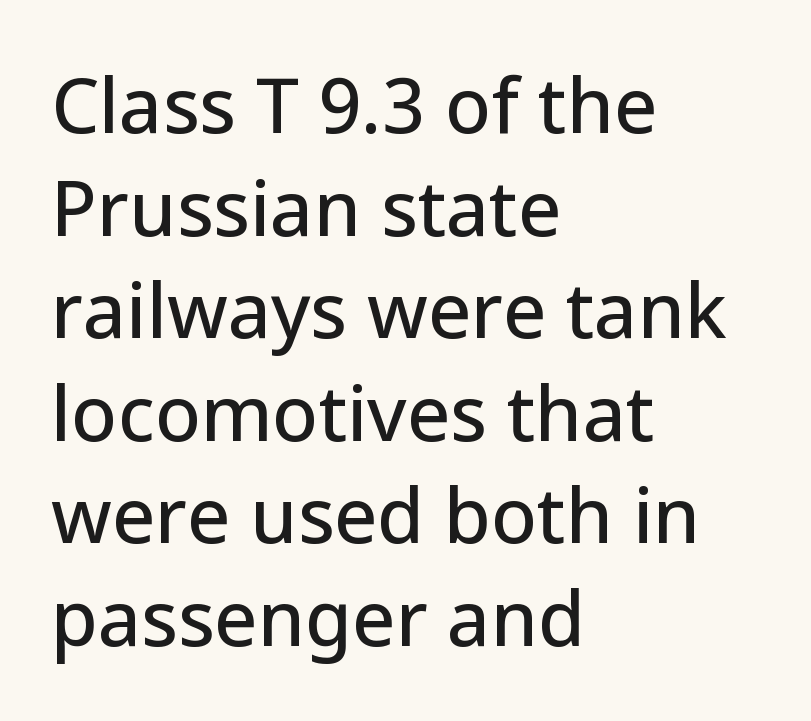
Q: Is the text italic (slanted)? A: No, it is upright.
Q: Is the typeface a serif or a sans-serif typeface? A: Sans-serif.
Q: Is the text underlined? A: No.
Q: How is the paragraph aligned? A: Left-aligned.
Q: Is the spacing between letters normal or unusually wide? A: Normal.
Q: Is the spacing between lines tight, normal or loose? A: Normal.
Q: Width (condensed, normal, or wide)? A: Normal.
Q: Stroke contrast? A: Low.
Q: x-height? A: Medium.
Q: Monospaced? A: No.
